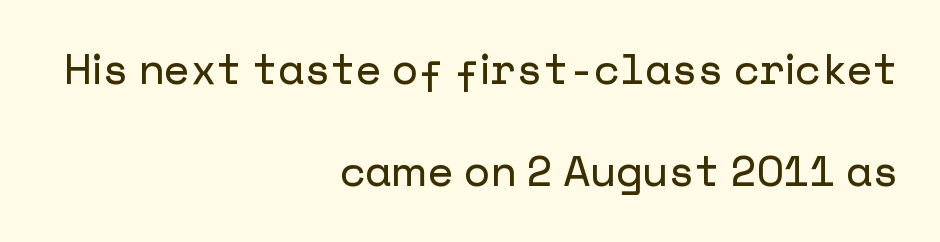
The image shows 42 px sans-serif type, upright; set right-aligned, loose line spacing (2.43x), normal letter spacing, not underlined; low stroke contrast and a medium x-height.
